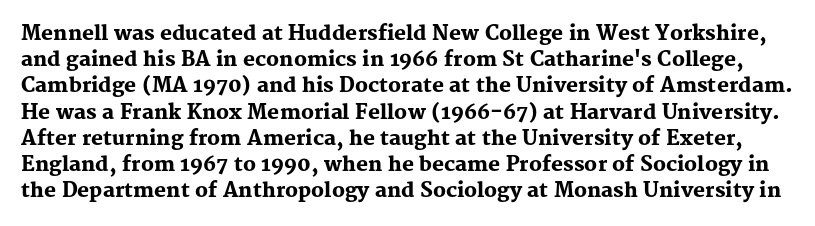
The glyphs are unaccompanied by any horizontal stroke below them. Every stem runs plumb, perpendicular to the baseline. Leading: standard. Between one letter and the next there's only the usual sliver of space.
